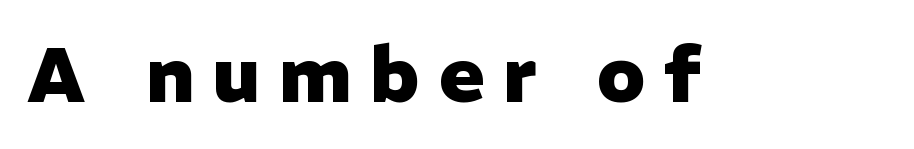
{"serif": "no", "italic": "no", "bold": "yes", "weight": "heavy", "width": "normal", "stroke_contrast": "low", "x_height": "medium", "monospaced": "no", "underline": "no", "letter_spacing": "wide", "letter_spacing_em": 0.24, "glyph_px": 77}
